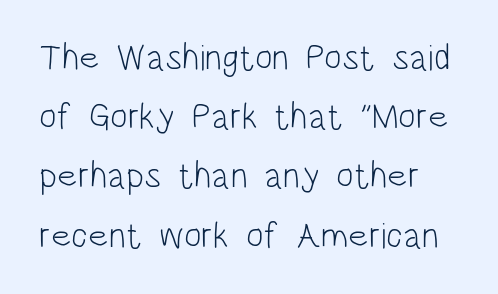
Q: Is the text bold? A: No.
Q: Is the text italic (slanted)? A: No, it is upright.
Q: Is the typeface a serif or a sans-serif typeface? A: Sans-serif.
Q: Is the text underlined? A: No.
Q: Is the spacing between letters normal or unusually wide? A: Normal.
Q: Is the spacing between lines tight, normal or loose? A: Normal.
Q: Width (condensed, normal, or wide)? A: Condensed.
Q: Stroke contrast? A: Low.
Q: x-height? A: Large.
Q: Monospaced? A: No.
